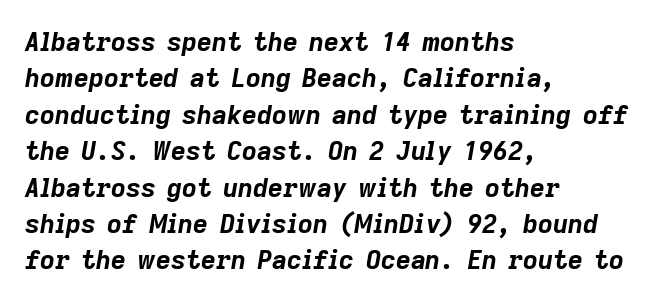
The image shows 26 px bold type, italic (leaning right); set left-aligned, normal line spacing (1.4x), normal letter spacing, not underlined.
